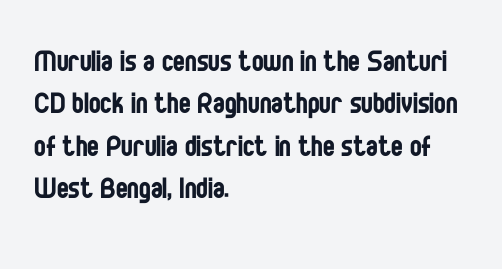
{"serif": "no", "italic": "no", "bold": "no", "weight": "regular", "width": "condensed", "stroke_contrast": "low", "x_height": "large", "monospaced": "no", "underline": "no", "align": "left", "line_spacing_ratio": 1.21, "letter_spacing": "normal", "letter_spacing_em": 0.0, "glyph_px": 35}
